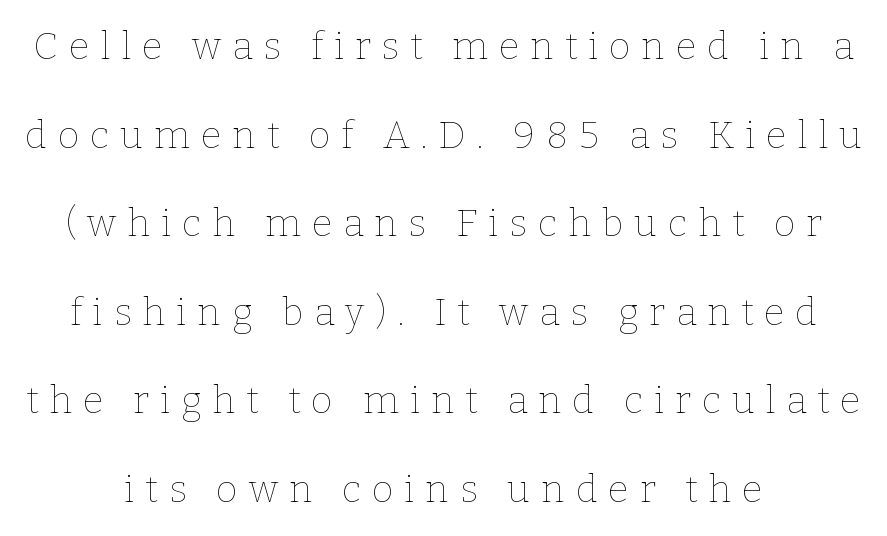
The letters are spread apart with noticeably loose tracking. No chunkiness to these letters — they're not bold. These lines are rendered in a variable-pitch font. The strip under each line holds only bare page. The designer dialed line spacing up above the default.
